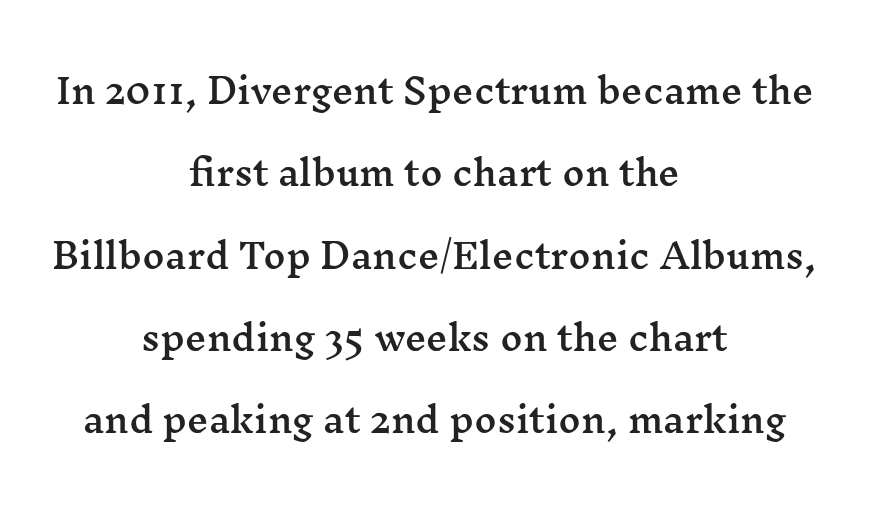
Q: Is the text italic (slanted)? A: No, it is upright.
Q: Is the typeface a serif or a sans-serif typeface? A: Serif.
Q: Is the text underlined? A: No.
Q: How is the paragraph aligned? A: Centered.
Q: Is the spacing between letters normal or unusually wide? A: Normal.
Q: Is the spacing between lines tight, normal or loose? A: Loose.
Q: Width (condensed, normal, or wide)? A: Wide.
Q: Stroke contrast? A: Medium.
Q: x-height? A: Medium.
Q: Monospaced? A: No.
